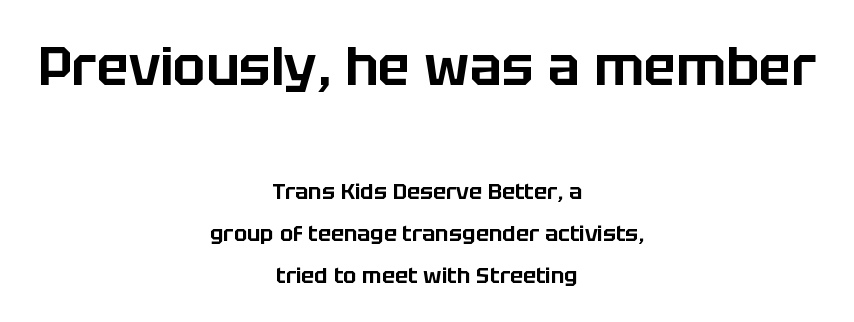
{"serif": "no", "italic": "no", "width": "normal", "stroke_contrast": "low", "x_height": "large", "monospaced": "no", "underline": "no", "align": "center", "line_spacing": "loose", "line_spacing_ratio": 1.91, "letter_spacing": "normal", "letter_spacing_em": 0.0, "larger_block": "first", "size_ratio": 2.45, "glyph_px": 54}
